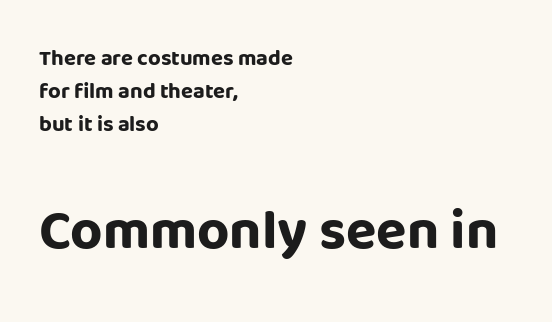
The face used here is proportionally spaced, like ordinary book or web type. The rendering shows plain stroke endings on the letterforms — a sans-serif design. The specimen reads as upright at a glance. Stroke thickness is high; the sample reads as a true bold.
